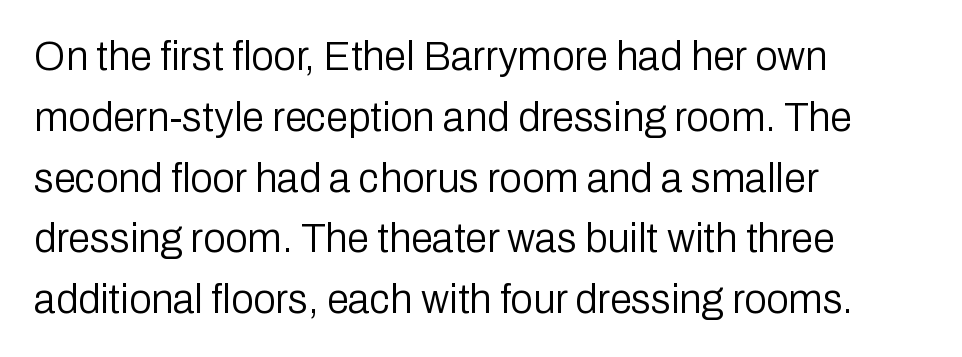
The image shows 40 px regular-weight sans-serif type, upright; set left-aligned, normal line spacing (1.52x), normal letter spacing, not underlined; low stroke contrast and a medium x-height.
